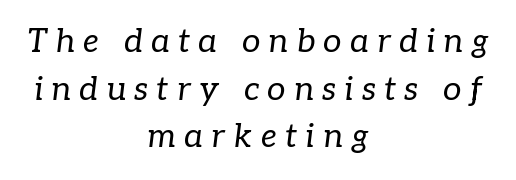
Q: Is the text bold? A: No.
Q: Is the text italic (slanted)? A: Yes, it leans right by about 7 degrees.
Q: Is the typeface a serif or a sans-serif typeface? A: Serif.
Q: Is the text underlined? A: No.
Q: How is the paragraph aligned? A: Centered.
Q: Is the spacing between letters normal or unusually wide? A: Unusually wide.
Q: Is the spacing between lines tight, normal or loose? A: Normal.
Q: Width (condensed, normal, or wide)? A: Normal.
Q: Stroke contrast? A: Low.
Q: x-height? A: Medium.
Q: Monospaced? A: No.
